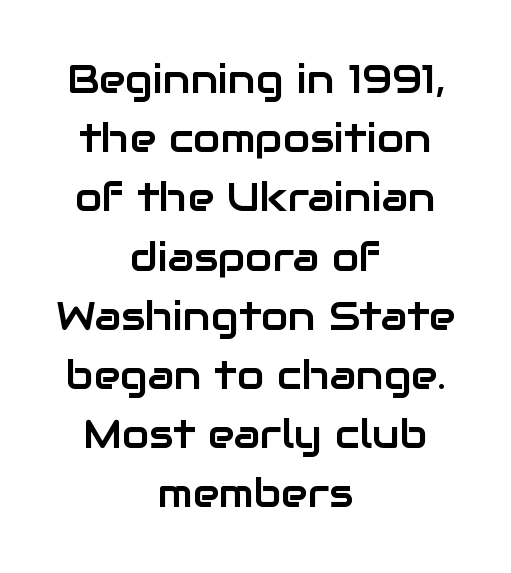
Are there feet on the stems? There aren't — it's a sans. Visually the block forms a symmetrical silhouette, jagged on both flanks. This is the regular roman posture of the typeface. Default kerning and tracking; the words read as compact shapes. Think of a printed novel: that variable character pitch is what you see here.
